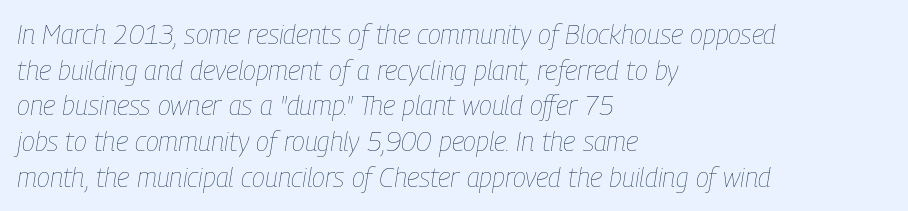
{"italic": "yes", "lean": "right", "slant_degrees": 9, "bold": "no", "underline": "no", "align": "left", "line_spacing": "normal", "line_spacing_ratio": 1.32, "letter_spacing": "normal", "letter_spacing_em": 0.0, "glyph_px": 27}
